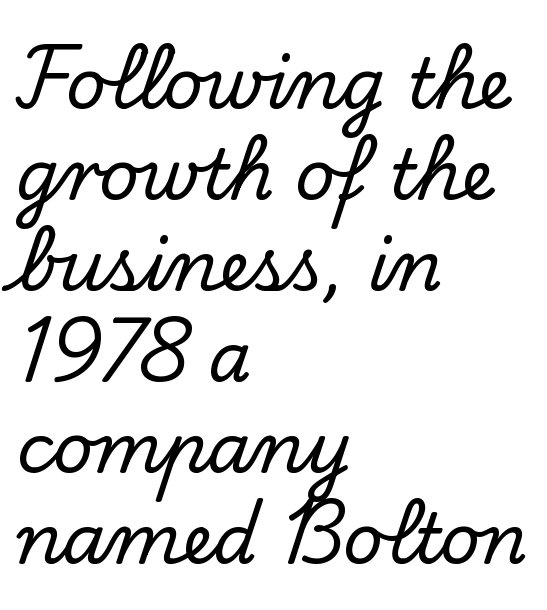
{"serif": "yes", "width": "normal", "stroke_contrast": "low", "x_height": "small", "monospaced": "no", "underline": "no", "align": "left", "line_spacing": "normal", "line_spacing_ratio": 1.32, "letter_spacing": "normal", "letter_spacing_em": 0.0, "glyph_px": 69}
